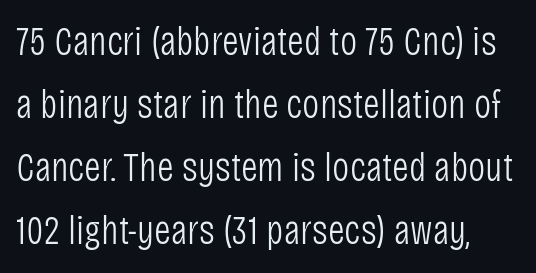
The image shows 41 px light, condensed sans-serif type, upright; set normal line spacing (1.54x), normal letter spacing, not underlined; low stroke contrast and a large x-height.
